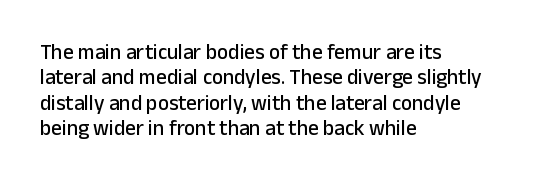
The image shows 21 px text type, upright; set left-aligned, line spacing 1.21x, normal letter spacing, not underlined.
